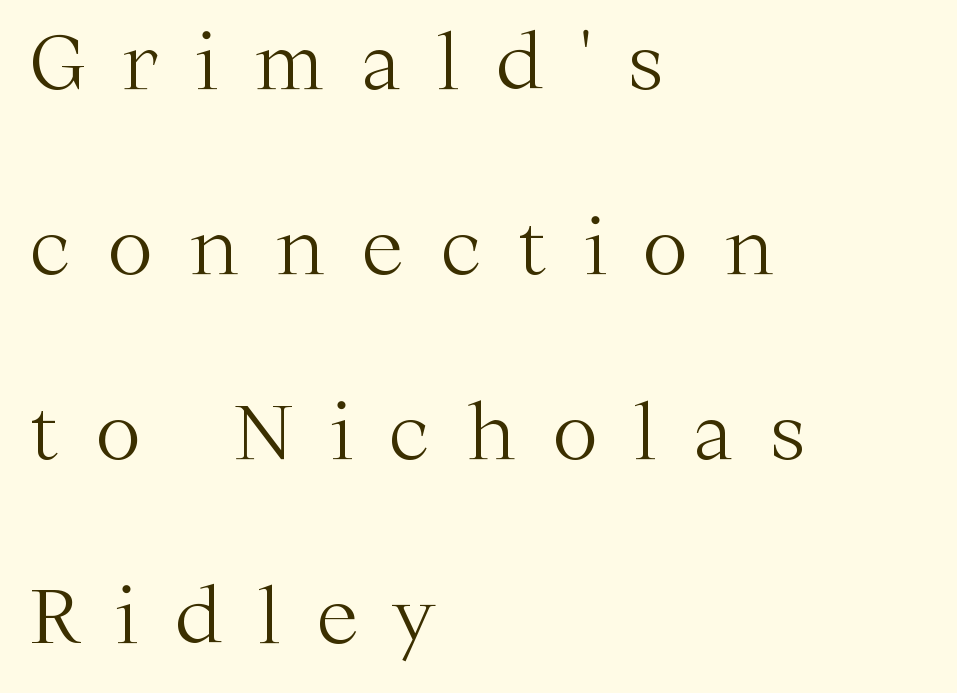
Q: Is the text bold? A: No.
Q: Is the text italic (slanted)? A: No, it is upright.
Q: Is the typeface a serif or a sans-serif typeface? A: Serif.
Q: Is the text underlined? A: No.
Q: How is the paragraph aligned? A: Left-aligned.
Q: Is the spacing between letters normal or unusually wide? A: Unusually wide.
Q: Is the spacing between lines tight, normal or loose? A: Loose.
Q: Width (condensed, normal, or wide)? A: Normal.
Q: Stroke contrast? A: Medium.
Q: x-height? A: Medium.
Q: Monospaced? A: No.
